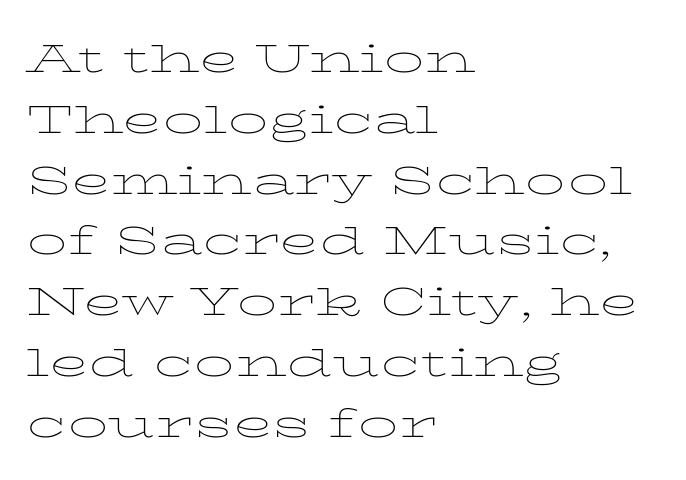
Q: Is the text bold? A: No.
Q: Is the text italic (slanted)? A: No, it is upright.
Q: Is the typeface a serif or a sans-serif typeface? A: Serif.
Q: Is the text underlined? A: No.
Q: How is the paragraph aligned? A: Left-aligned.
Q: Is the spacing between letters normal or unusually wide? A: Normal.
Q: Is the spacing between lines tight, normal or loose? A: Normal.
Q: Width (condensed, normal, or wide)? A: Wide.
Q: Stroke contrast? A: Low.
Q: x-height? A: Medium.
Q: Monospaced? A: No.
